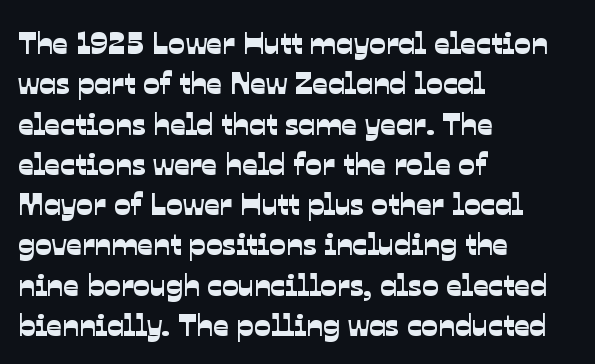
{"serif": "no", "width": "normal", "stroke_contrast": "low", "x_height": "medium", "monospaced": "no", "underline": "no", "align": "left", "line_spacing": "normal", "line_spacing_ratio": 1.3, "letter_spacing": "normal", "letter_spacing_em": 0.0, "glyph_px": 31}
